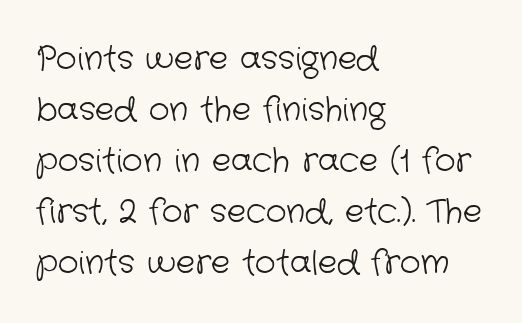
{"serif": "no", "bold": "no", "weight": "light", "width": "normal", "stroke_contrast": "low", "x_height": "medium", "monospaced": "no", "underline": "no", "align": "left", "line_spacing": "normal", "line_spacing_ratio": 1.59, "letter_spacing": "normal", "letter_spacing_em": 0.0, "glyph_px": 32}
